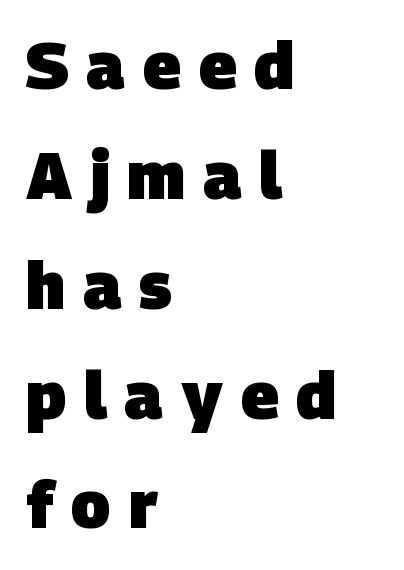
Q: Is the text bold? A: Yes.
Q: Is the typeface a serif or a sans-serif typeface? A: Sans-serif.
Q: Is the text underlined? A: No.
Q: How is the paragraph aligned? A: Left-aligned.
Q: Is the spacing between letters normal or unusually wide? A: Unusually wide.
Q: Is the spacing between lines tight, normal or loose? A: Normal.
Q: Width (condensed, normal, or wide)? A: Normal.
Q: Stroke contrast? A: Low.
Q: x-height? A: Large.
Q: Monospaced? A: No.
